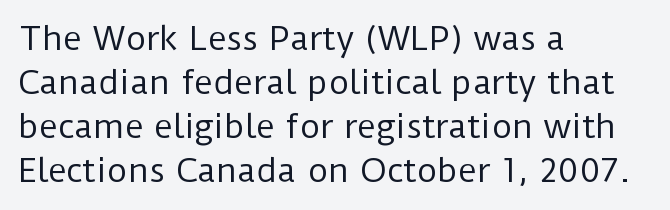
{"serif": "no", "italic": "no", "bold": "no", "weight": "regular", "width": "normal", "stroke_contrast": "low", "x_height": "medium", "monospaced": "no", "underline": "no", "align": "left", "line_spacing": "normal", "line_spacing_ratio": 1.38, "letter_spacing": "normal", "letter_spacing_em": 0.0, "glyph_px": 32}
